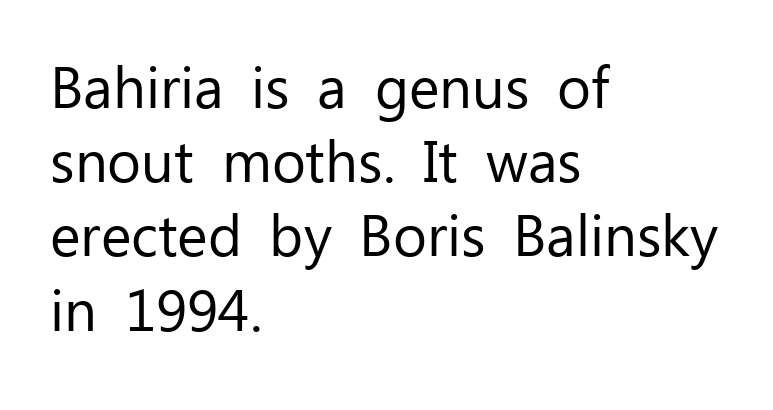
The image shows 58 px regular-weight sans-serif type, upright; set left-aligned, normal line spacing (1.28x), normal letter spacing, not underlined; low stroke contrast and a medium x-height.
